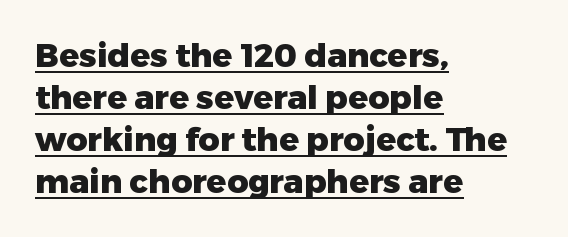
The rendering uses natural spacing where letterforms have individual widths. Typographically, this falls in the sans-serif category. The lines are quadded left. The line texture is even and compact thanks to regular tracking.
